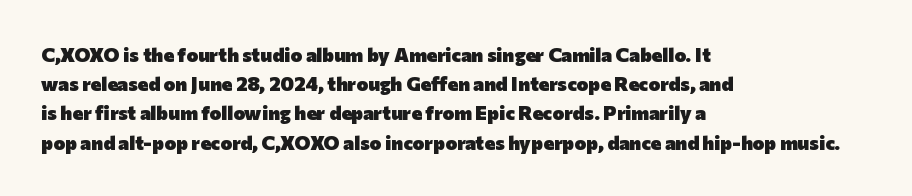
Q: Is the text bold? A: Yes.
Q: Is the text italic (slanted)? A: No, it is upright.
Q: Is the text underlined? A: No.
Q: How is the paragraph aligned? A: Left-aligned.
Q: Is the spacing between letters normal or unusually wide? A: Normal.
Q: Is the spacing between lines tight, normal or loose? A: Normal.
